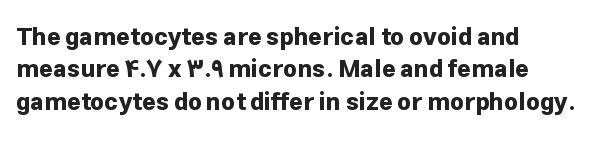
Whoever set this chose a conventional vertical rhythm. Emphasis by weight is at full strength: bold. The setting favours the left margin, as ordinary paragraphs usually do. Glance below the letters and you will spot only blank space. Rendered with straight, roman letterforms.
